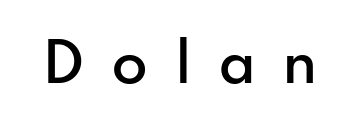
The image shows 58 px semibold sans-serif type, upright; set unusually wide letter spacing (+0.49 em), not underlined; low stroke contrast and a small x-height.
